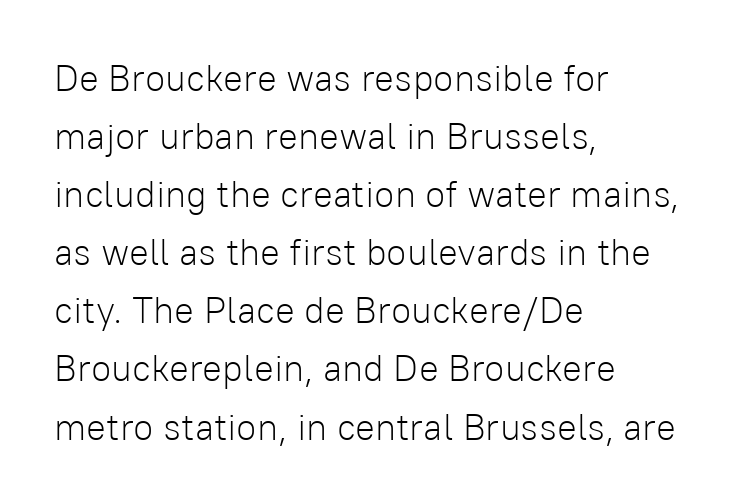
{"serif": "no", "italic": "no", "bold": "no", "weight": "light", "width": "normal", "stroke_contrast": "low", "x_height": "medium", "monospaced": "no", "underline": "no", "align": "left", "line_spacing": "normal", "line_spacing_ratio": 1.57, "letter_spacing": "normal", "letter_spacing_em": 0.0, "glyph_px": 37}
